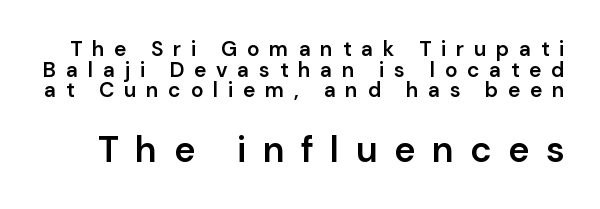
The image shows 36 px semibold sans-serif type, upright; set tight line spacing (0.98x), unusually wide letter spacing (+0.46 em), not underlined; the second (bottom) block is 1.71x larger; low stroke contrast and a medium x-height.
